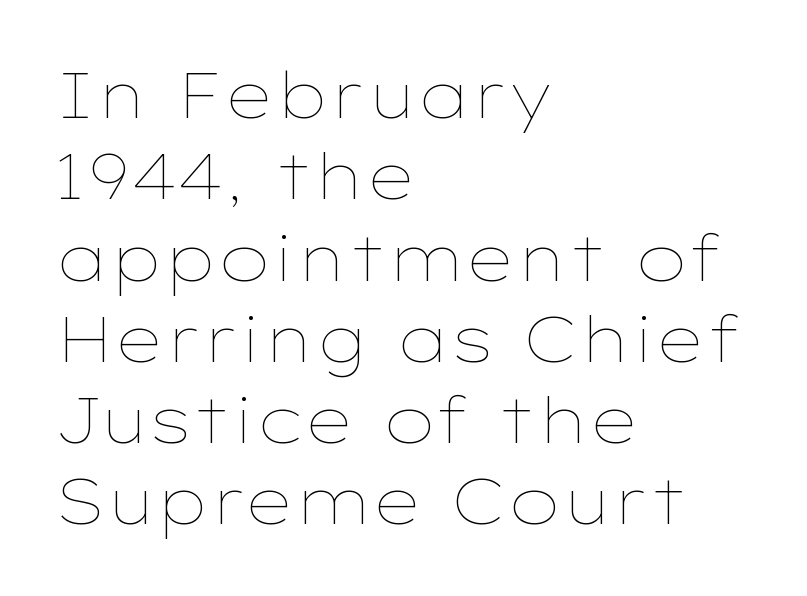
Q: Is the text bold? A: No.
Q: Is the text italic (slanted)? A: No, it is upright.
Q: Is the text underlined? A: No.
Q: How is the paragraph aligned? A: Left-aligned.
Q: Is the spacing between letters normal or unusually wide? A: Normal.
Q: Is the spacing between lines tight, normal or loose? A: Normal.
Q: Width (condensed, normal, or wide)? A: Wide.
Q: Stroke contrast? A: Low.
Q: x-height? A: Medium.
Q: Monospaced? A: No.
